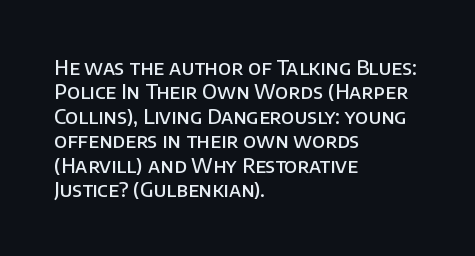
A typesetter would mark this as roman, not italic. Standard letterfit; no display-style spreading of the glyphs. This is the in-between weight designers call semibold or demi. The rendering anchors every line to the left-hand side. The area under the type is left untouched.
